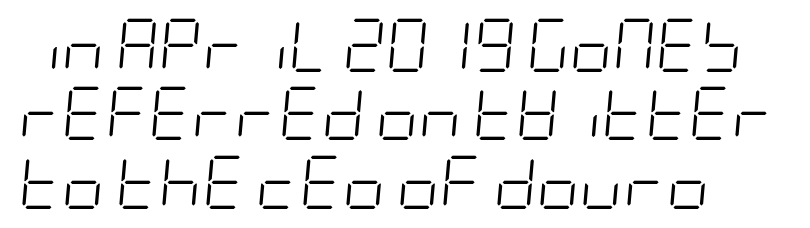
{"italic": "yes", "lean": "right", "slant_degrees": 5, "bold": "no", "weight": "light", "width": "condensed", "stroke_contrast": "low", "x_height": "large", "underline": "no", "align": "left", "line_spacing": "normal", "line_spacing_ratio": 1.29, "letter_spacing": "normal", "letter_spacing_em": 0.0, "glyph_px": 53}
